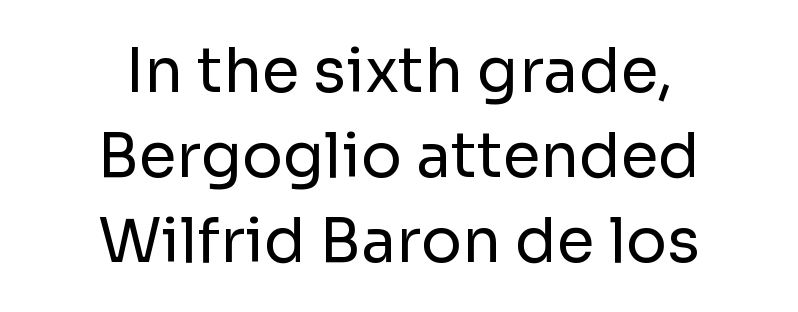
A typesetter would call this proportional, since set widths differ per character. Beneath every word, the page is bare. The typeface chosen for these lines omits serifs. This sample is center-justified, so both line endings float freely.
